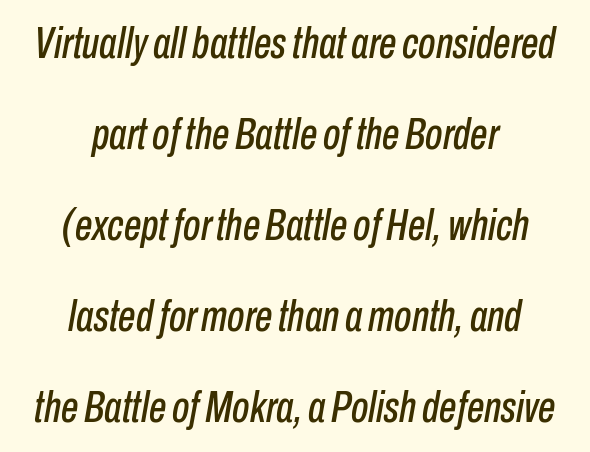
{"italic": "yes", "lean": "right", "slant_degrees": 10, "width": "condensed", "stroke_contrast": "low", "x_height": "medium", "monospaced": "no", "underline": "no", "align": "center", "line_spacing": "loose", "line_spacing_ratio": 2.07, "letter_spacing": "normal", "letter_spacing_em": 0.0, "glyph_px": 44}
